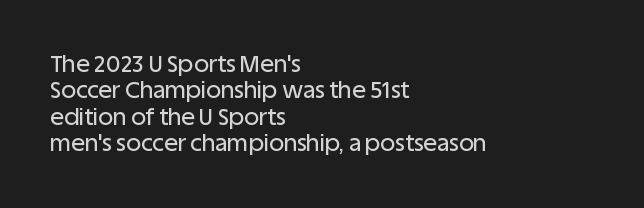
Q: Is the text italic (slanted)? A: No, it is upright.
Q: Is the text underlined? A: No.
Q: How is the paragraph aligned? A: Left-aligned.
Q: Is the spacing between letters normal or unusually wide? A: Normal.
Q: Is the spacing between lines tight, normal or loose? A: Tight.
